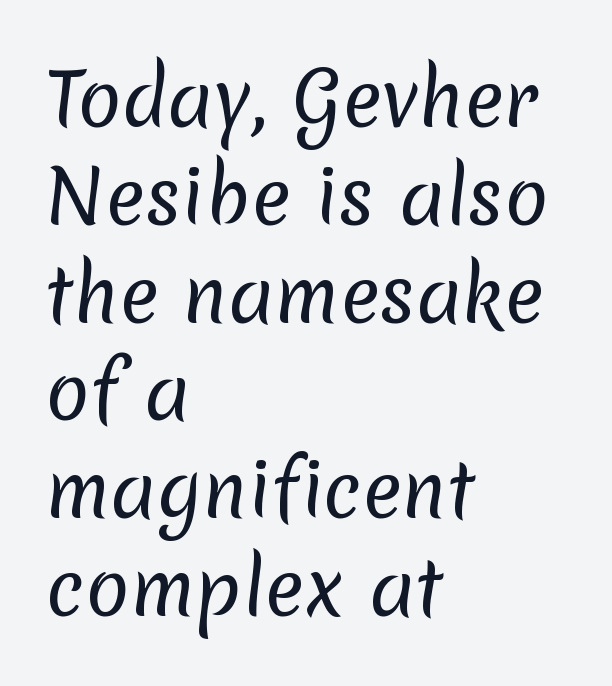
{"serif": "no", "bold": "no", "weight": "regular", "width": "normal", "stroke_contrast": "low", "x_height": "medium", "monospaced": "no", "underline": "no", "align": "left", "line_spacing": "normal", "line_spacing_ratio": 1.34, "letter_spacing": "normal", "letter_spacing_em": 0.0, "glyph_px": 73}
